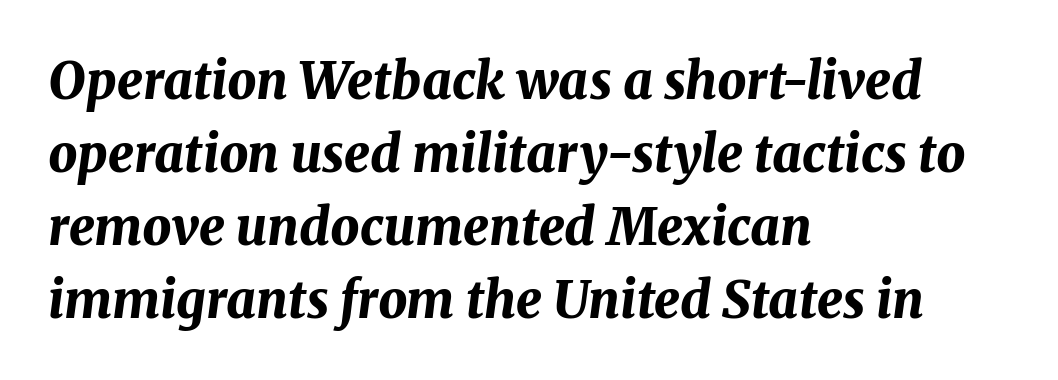
The image shows 51 px bold type, italic (leaning right); set left-aligned, normal line spacing (1.43x), normal letter spacing, not underlined; medium stroke contrast and a medium x-height.
